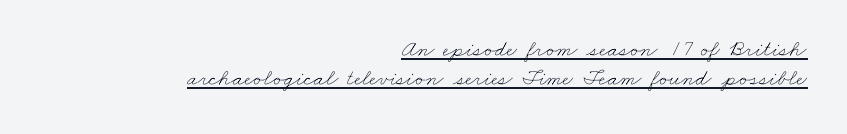
{"bold": "no", "underline": "yes", "align": "right", "line_spacing": "normal", "line_spacing_ratio": 1.28, "letter_spacing": "normal", "letter_spacing_em": 0.0, "glyph_px": 23}
